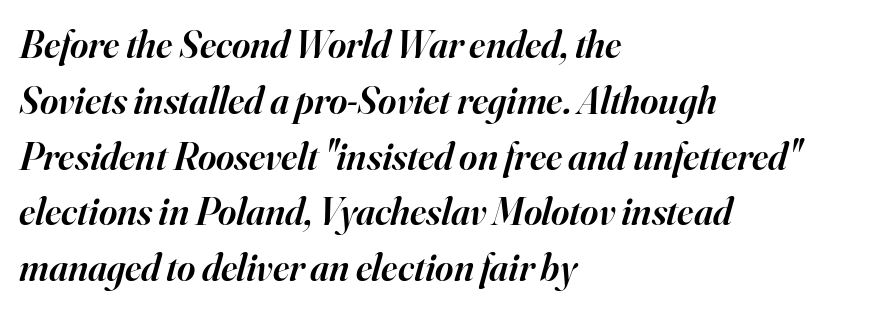
Q: Is the text bold? A: Semi-bold.
Q: Is the text italic (slanted)? A: Yes, it leans right by about 16 degrees.
Q: Is the typeface a serif or a sans-serif typeface? A: Serif.
Q: Is the text underlined? A: No.
Q: How is the paragraph aligned? A: Left-aligned.
Q: Is the spacing between letters normal or unusually wide? A: Normal.
Q: Is the spacing between lines tight, normal or loose? A: Normal.
Q: Width (condensed, normal, or wide)? A: Normal.
Q: Stroke contrast? A: High.
Q: x-height? A: Small.
Q: Monospaced? A: No.
